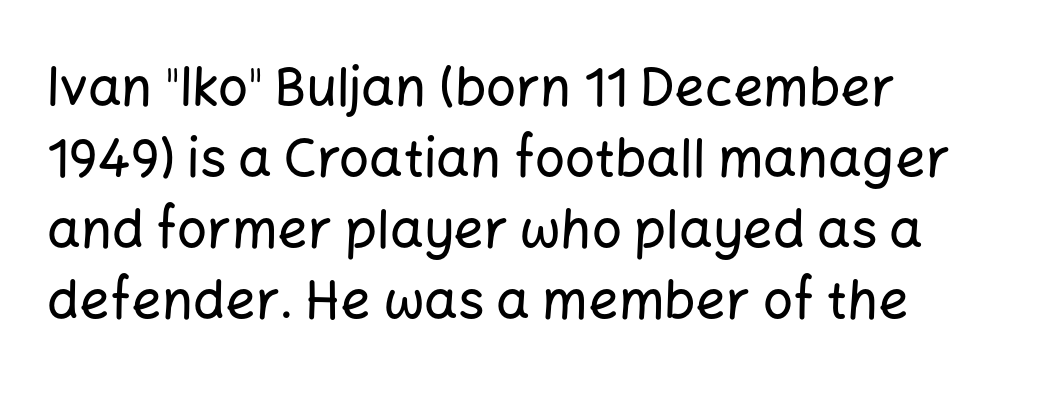
The image shows 53 px sans-serif type, upright; set left-aligned, normal line spacing (1.34x), normal letter spacing, not underlined; low stroke contrast and a medium x-height.
